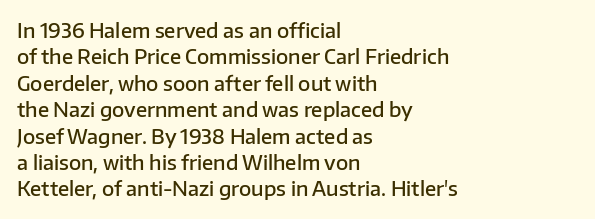
Q: Is the text bold? A: Semi-bold.
Q: Is the text italic (slanted)? A: No, it is upright.
Q: Is the text underlined? A: No.
Q: How is the paragraph aligned? A: Left-aligned.
Q: Is the spacing between letters normal or unusually wide? A: Normal.
Q: Is the spacing between lines tight, normal or loose? A: Normal.
